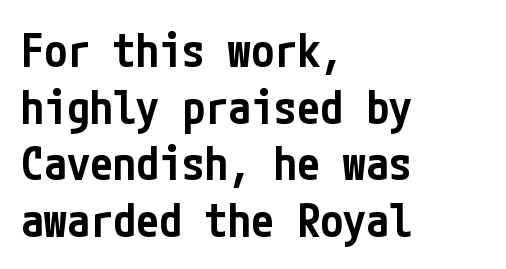
{"serif": "no", "italic": "no", "bold": "semi", "weight": "semibold", "width": "condensed", "stroke_contrast": "low", "x_height": "medium", "underline": "no", "align": "left", "line_spacing_ratio": 1.23, "letter_spacing": "normal", "letter_spacing_em": 0.0, "glyph_px": 46}
